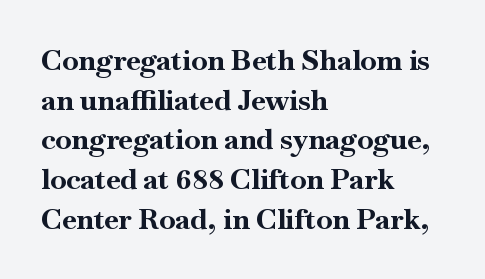
Q: Is the text bold? A: Yes.
Q: Is the text italic (slanted)? A: No, it is upright.
Q: Is the typeface a serif or a sans-serif typeface? A: Serif.
Q: Is the text underlined? A: No.
Q: How is the paragraph aligned? A: Left-aligned.
Q: Is the spacing between letters normal or unusually wide? A: Normal.
Q: Is the spacing between lines tight, normal or loose? A: Normal.
Q: Width (condensed, normal, or wide)? A: Normal.
Q: Stroke contrast? A: High.
Q: x-height? A: Small.
Q: Monospaced? A: No.
